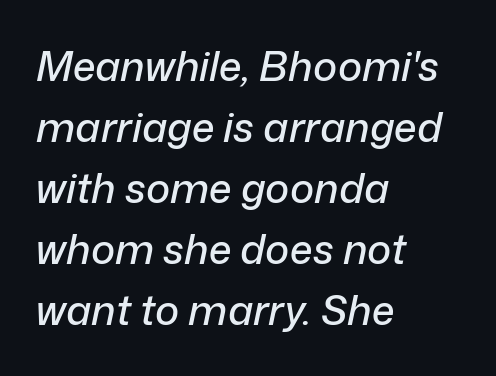
Q: Is the text italic (slanted)? A: Yes, it leans right by about 12 degrees.
Q: Is the text underlined? A: No.
Q: How is the paragraph aligned? A: Left-aligned.
Q: Is the spacing between letters normal or unusually wide? A: Normal.
Q: Is the spacing between lines tight, normal or loose? A: Normal.
Q: Width (condensed, normal, or wide)? A: Normal.
Q: Stroke contrast? A: Low.
Q: x-height? A: Medium.
Q: Monospaced? A: No.
